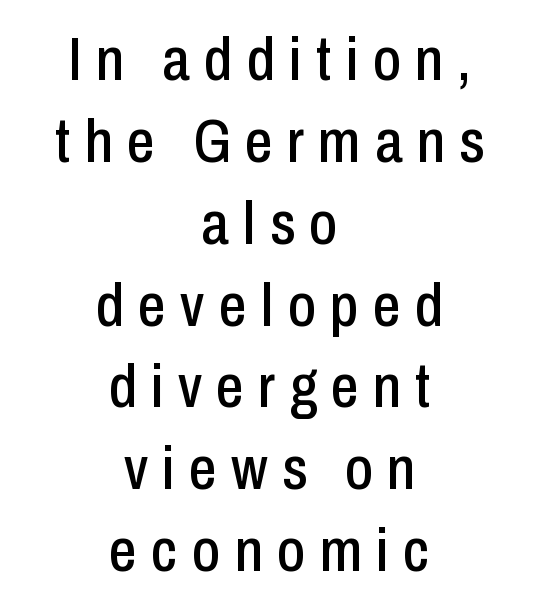
Q: Is the text italic (slanted)? A: No, it is upright.
Q: Is the typeface a serif or a sans-serif typeface? A: Sans-serif.
Q: Is the text underlined? A: No.
Q: How is the paragraph aligned? A: Centered.
Q: Is the spacing between letters normal or unusually wide? A: Unusually wide.
Q: Is the spacing between lines tight, normal or loose? A: Normal.
Q: Width (condensed, normal, or wide)? A: Condensed.
Q: Stroke contrast? A: Low.
Q: x-height? A: Medium.
Q: Monospaced? A: No.
